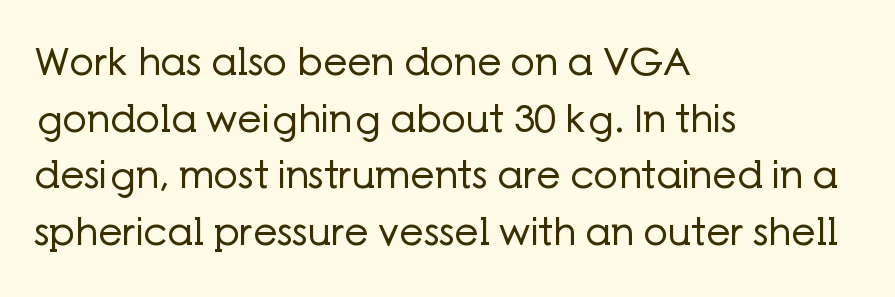
The passage shown is typed in a proportional face where columns would drift. Leftover space on each line is placed entirely after the last word. Is this a heavy cut? Hardly; it is regular or lighter. The baseline area is clear. No italicization has been applied; the sample stays upright. The glyphs in this specimen are sans serif.
